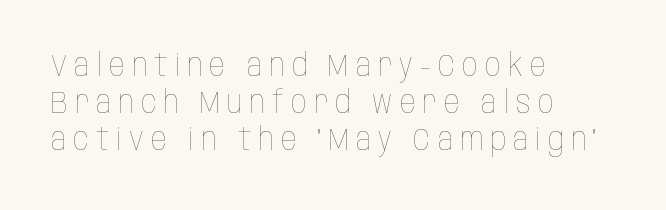
These lines are rendered in a variable-pitch font. A bare baseline throughout the passage. Rendered with straight, roman letterforms. The compositor pushed each line to the left boundary.
